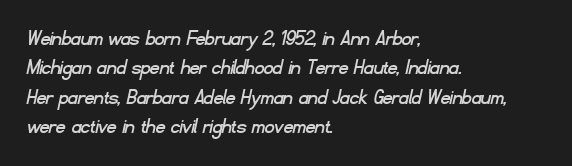
{"underline": "no", "align": "left", "line_spacing": "normal", "line_spacing_ratio": 1.28, "letter_spacing": "normal", "letter_spacing_em": 0.0, "glyph_px": 23}
